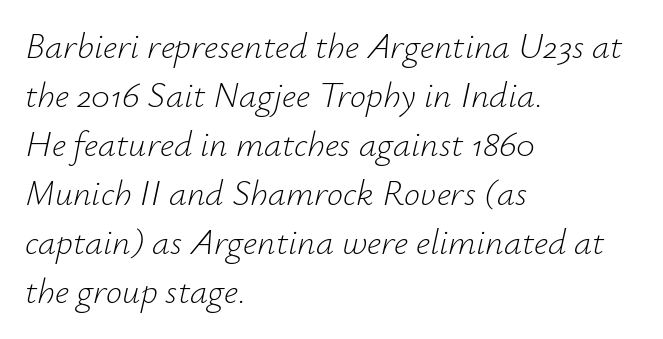
The typeface has the unassuming heft of standard copy or less. Character widths vary here, with narrow letters taking less room than wide ones. Check under the words: just untouched page. The passage shown has conventional tracking throughout. Characters are canted at an angle relative to the baseline's perpendicular.
